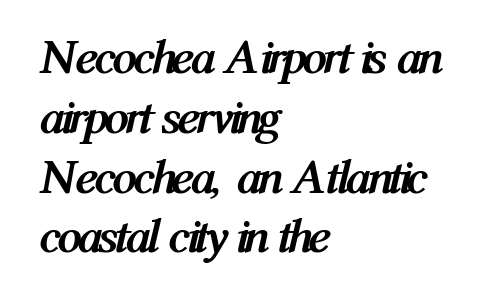
The image shows 49 px semibold, condensed type, italic (leaning right); set left-aligned, line spacing 1.22x, normal letter spacing, not underlined; medium stroke contrast and a medium x-height.
